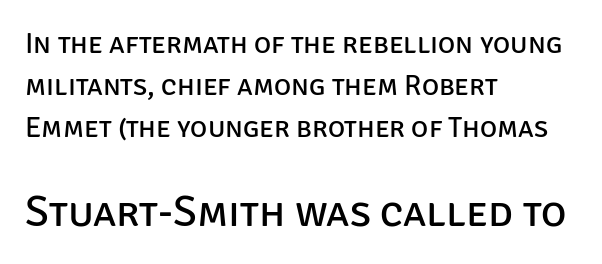
Unlike a traditional serif, this face leaves its strokes unadorned. These lines sit exactly where default settings would place them. The letterforms sit at book weight or below. Compared with a centered layout, this one pins lines to the left instead. Look at the glyph heights: the lower group is clearly the bigger setting. Ordinary non-slanted type is in use.
